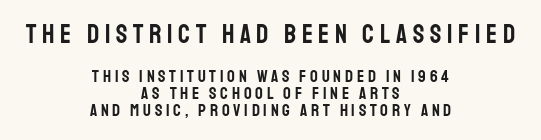
The image shows 26 px text type, upright; set centered, tight line spacing (1.0x), unusually wide letter spacing (+0.22 em), not underlined; the first (top) block is 1.53x larger.
